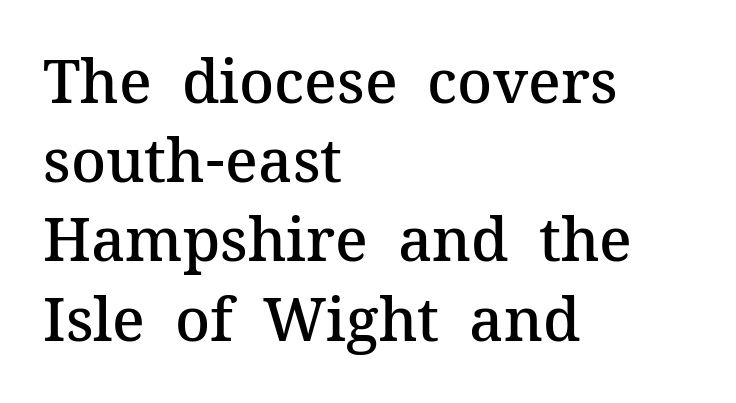
Q: Is the text bold? A: Semi-bold.
Q: Is the text italic (slanted)? A: No, it is upright.
Q: Is the typeface a serif or a sans-serif typeface? A: Serif.
Q: Is the text underlined? A: No.
Q: How is the paragraph aligned? A: Left-aligned.
Q: Is the spacing between letters normal or unusually wide? A: Normal.
Q: Is the spacing between lines tight, normal or loose? A: Normal.
Q: Width (condensed, normal, or wide)? A: Normal.
Q: Stroke contrast? A: Medium.
Q: x-height? A: Medium.
Q: Monospaced? A: No.
